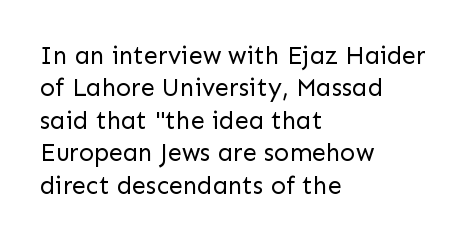
The words here are not underlined. Whoever set this chose a conventional vertical rhythm. Honestly, the letter spacing is just normal — you wouldn't notice it. Tall strokes in this sample are plumb rather than angled. Compared with a centered layout, this one pins lines to the left instead. The weight tops out at a normal text grade.
